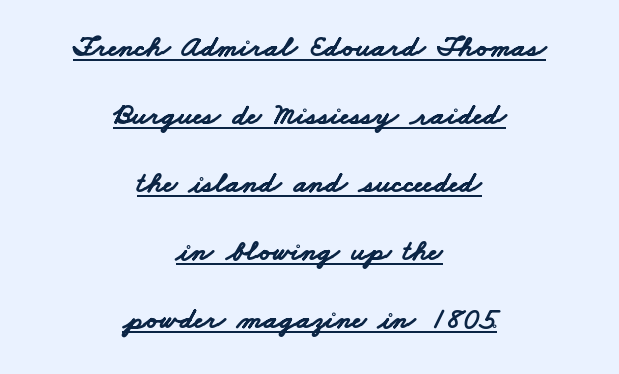
{"serif": "no", "bold": "yes", "weight": "bold", "width": "wide", "stroke_contrast": "low", "x_height": "small", "monospaced": "no", "underline": "yes", "align": "center", "line_spacing": "loose", "line_spacing_ratio": 2.27, "letter_spacing": "normal", "letter_spacing_em": 0.0, "glyph_px": 30}
